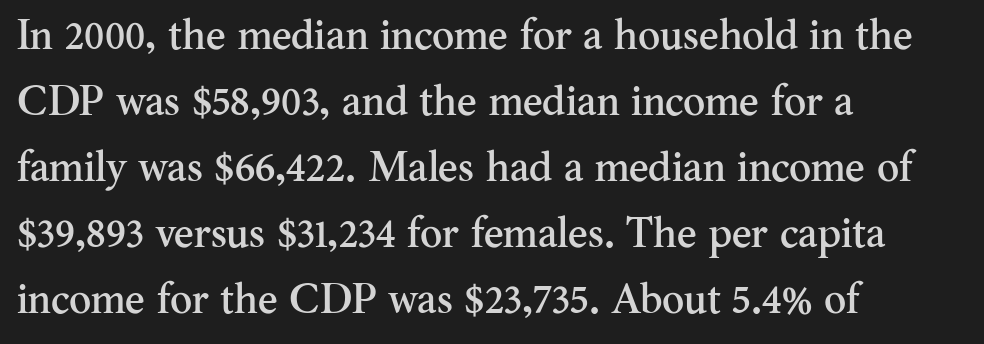
The image shows 42 px serif type, upright; set left-aligned, normal line spacing (1.57x), normal letter spacing, not underlined; medium stroke contrast and a small x-height.
